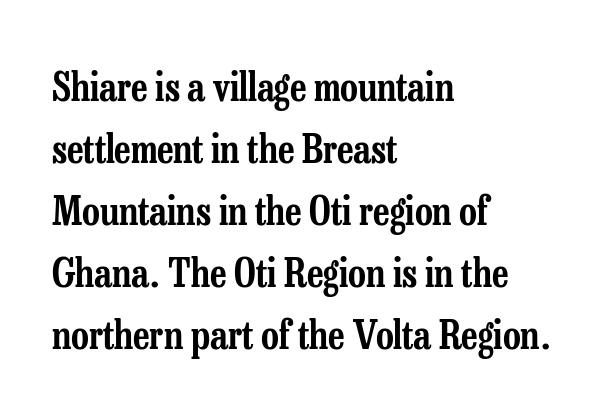
Q: Is the text italic (slanted)? A: No, it is upright.
Q: Is the typeface a serif or a sans-serif typeface? A: Serif.
Q: Is the text underlined? A: No.
Q: How is the paragraph aligned? A: Left-aligned.
Q: Is the spacing between letters normal or unusually wide? A: Normal.
Q: Is the spacing between lines tight, normal or loose? A: Normal.
Q: Width (condensed, normal, or wide)? A: Condensed.
Q: Stroke contrast? A: Low.
Q: x-height? A: Medium.
Q: Monospaced? A: No.
